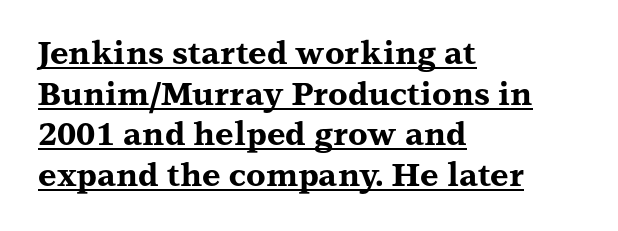
Q: Is the text bold? A: Yes.
Q: Is the text italic (slanted)? A: No, it is upright.
Q: Is the typeface a serif or a sans-serif typeface? A: Serif.
Q: Is the text underlined? A: Yes.
Q: How is the paragraph aligned? A: Left-aligned.
Q: Is the spacing between letters normal or unusually wide? A: Normal.
Q: Is the spacing between lines tight, normal or loose? A: Normal.
Q: Width (condensed, normal, or wide)? A: Wide.
Q: Stroke contrast? A: Medium.
Q: x-height? A: Medium.
Q: Monospaced? A: No.
